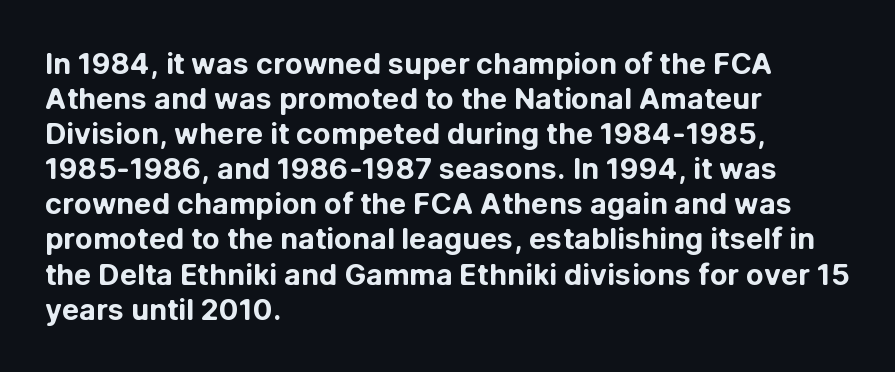
Q: Is the text bold? A: Yes.
Q: Is the text italic (slanted)? A: No, it is upright.
Q: Is the typeface a serif or a sans-serif typeface? A: Sans-serif.
Q: Is the text underlined? A: No.
Q: How is the paragraph aligned? A: Left-aligned.
Q: Is the spacing between letters normal or unusually wide? A: Normal.
Q: Width (condensed, normal, or wide)? A: Normal.
Q: Stroke contrast? A: Low.
Q: x-height? A: Medium.
Q: Monospaced? A: No.
